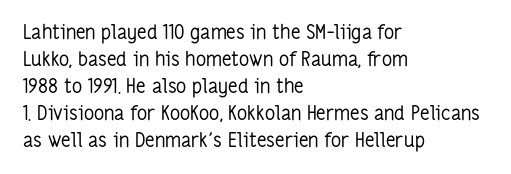
{"italic": "no", "bold": "no", "underline": "no", "align": "left", "line_spacing": "normal", "line_spacing_ratio": 1.35, "letter_spacing": "normal", "letter_spacing_em": 0.0, "glyph_px": 20}
